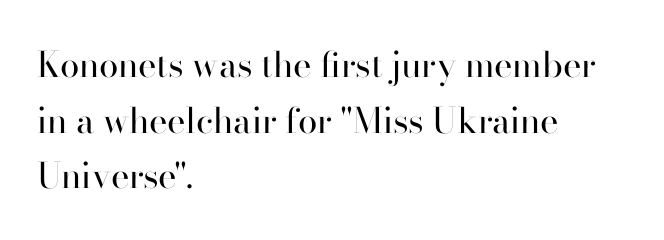
Is the letter spacing exaggerated? No — it looks like the ordinary default. The letters advance in unequal steps, a hallmark of proportional type. This sample keeps an unexceptional amount of space between lines. Characters remain perfectly vertical along every line. Reading down the block, your eye returns to a fixed left position each line. What kind of face is this? One with serifs.
